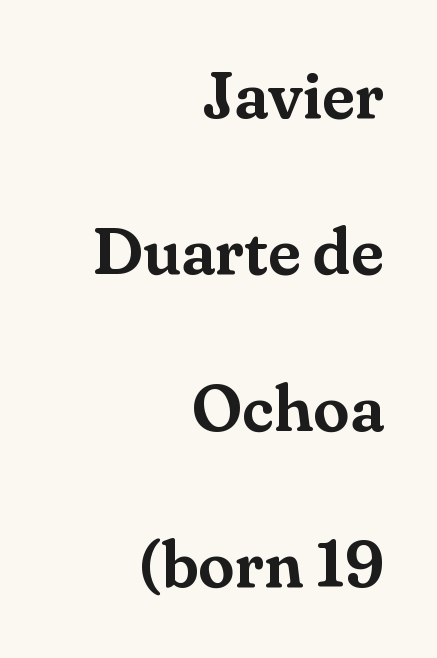
Q: Is the text italic (slanted)? A: No, it is upright.
Q: Is the typeface a serif or a sans-serif typeface? A: Serif.
Q: Is the text underlined? A: No.
Q: How is the paragraph aligned? A: Right-aligned.
Q: Is the spacing between letters normal or unusually wide? A: Normal.
Q: Is the spacing between lines tight, normal or loose? A: Loose.
Q: Width (condensed, normal, or wide)? A: Normal.
Q: Stroke contrast? A: Medium.
Q: x-height? A: Small.
Q: Monospaced? A: No.
